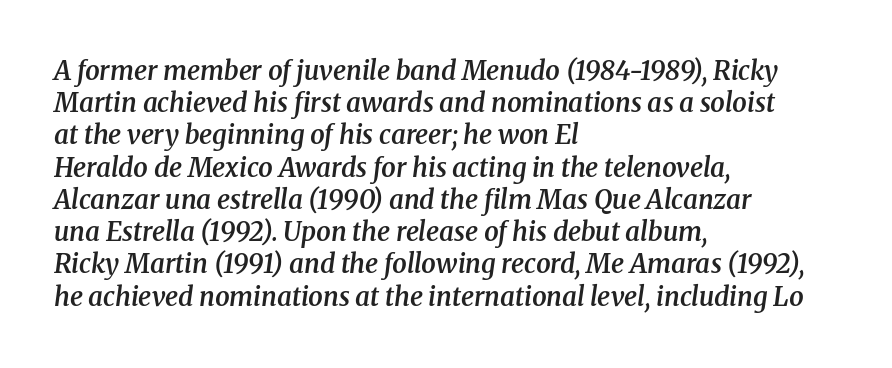
The image shows 26 px text type, italic (leaning right); set left-aligned, line spacing 1.24x, normal letter spacing, not underlined.
